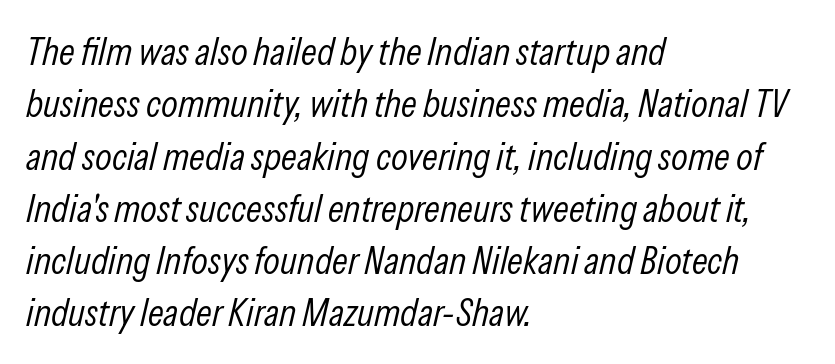
{"italic": "yes", "lean": "right", "slant_degrees": 13, "bold": "no", "weight": "light", "width": "condensed", "stroke_contrast": "low", "x_height": "medium", "monospaced": "no", "underline": "no", "align": "left", "line_spacing": "normal", "line_spacing_ratio": 1.34, "letter_spacing": "normal", "letter_spacing_em": 0.0, "glyph_px": 39}
